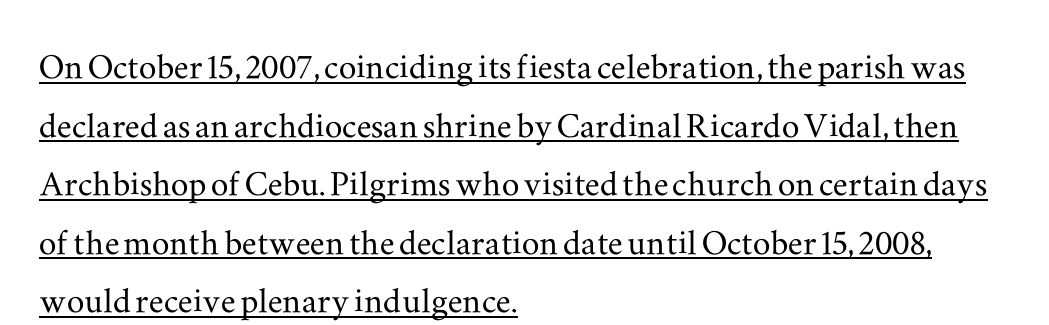
Words appear dense and cohesive because spacing is normal. The rendering uses natural spacing where letterforms have individual widths. The words here are underlined. Where is the straight margin? On the left. The space between consecutive lines is moderate.
